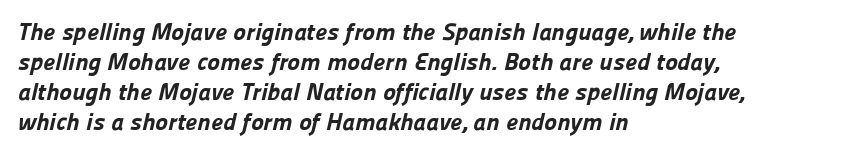
{"bold": "yes", "underline": "no", "align": "left", "line_spacing": "normal", "line_spacing_ratio": 1.25, "letter_spacing": "normal", "letter_spacing_em": 0.0, "glyph_px": 24}
